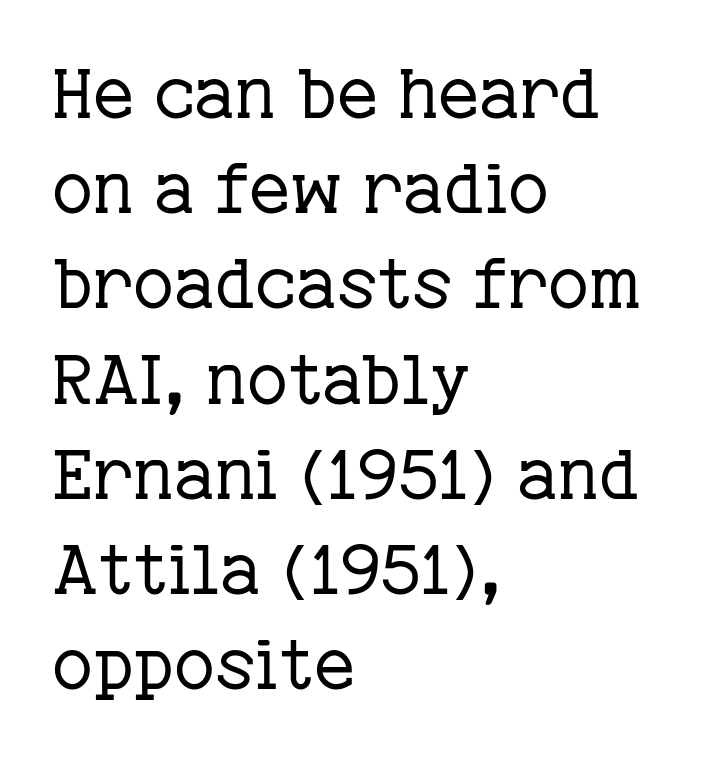
Words appear dense and cohesive because spacing is normal. Proportional: the letters do not fall into vertical columns. The vertical gap from one line to the next is medium. Each letter's strokes conclude with small projecting serifs.
